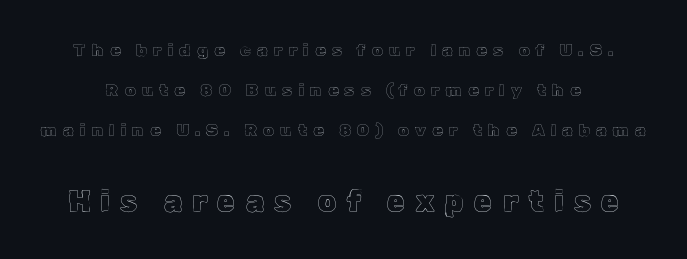
Q: Is the text italic (slanted)? A: No, it is upright.
Q: Is the text underlined? A: No.
Q: Is the spacing between letters normal or unusually wide? A: Unusually wide.
Q: Is the spacing between lines tight, normal or loose? A: Loose.
Q: Which block of text is set in a larger size, the first (top) or the second (bottom)? A: The second (bottom) one.
Q: Width (condensed, normal, or wide)? A: Normal.
Q: x-height? A: Medium.
Q: Monospaced? A: No.
